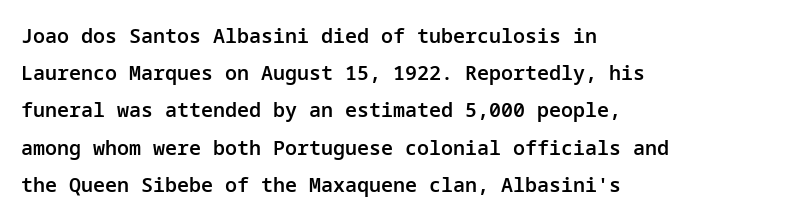
{"italic": "no", "bold": "semi", "underline": "no", "align": "left", "line_spacing_ratio": 1.86, "letter_spacing": "normal", "letter_spacing_em": 0.0, "glyph_px": 20}
